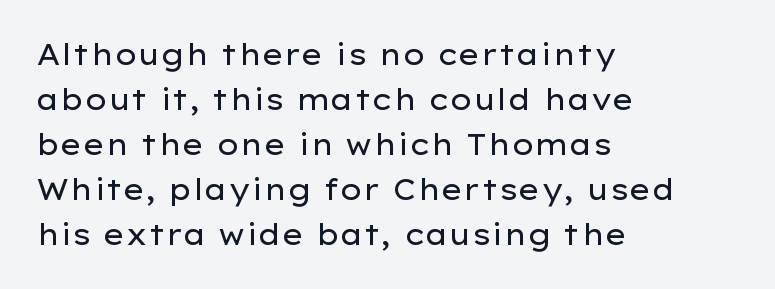
Horizontal alignment here is leftward, the default for most running prose. Leading matches the norm, producing a regular column. It's the straight-up-and-down kind of type. Think of a printed novel: that variable character pitch is what you see here. Observe the ordinary spacing: letters are neighbours, not strangers.
